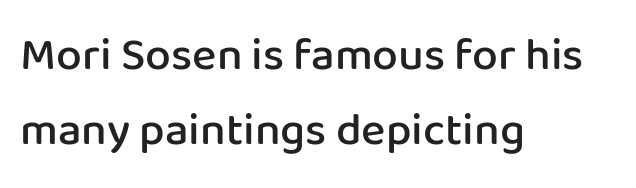
Q: Is the text bold? A: Semi-bold.
Q: Is the text italic (slanted)? A: No, it is upright.
Q: Is the typeface a serif or a sans-serif typeface? A: Sans-serif.
Q: Is the text underlined? A: No.
Q: How is the paragraph aligned? A: Left-aligned.
Q: Is the spacing between letters normal or unusually wide? A: Normal.
Q: Is the spacing between lines tight, normal or loose? A: Normal.
Q: Width (condensed, normal, or wide)? A: Normal.
Q: Stroke contrast? A: Low.
Q: x-height? A: Medium.
Q: Monospaced? A: No.
